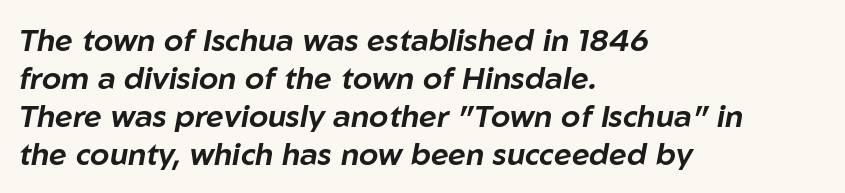
Observe the lean: these are italic letterforms. No word sits above an underline. Default kerning and tracking; the words read as compact shapes. Character widths vary here, with narrow letters taking less room than wide ones. Layout note: lines flush left.
